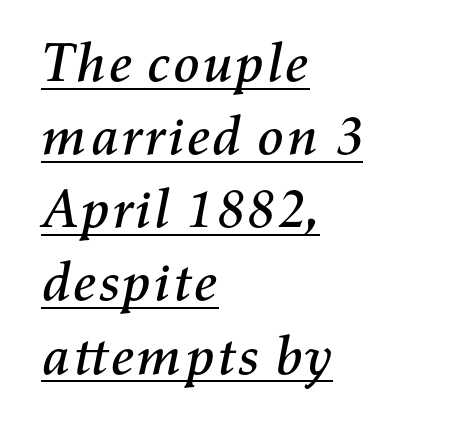
The image shows 55 px text type, italic (leaning right); set left-aligned, normal line spacing (1.33x), normal letter spacing, underlined; medium stroke contrast and a medium x-height.
